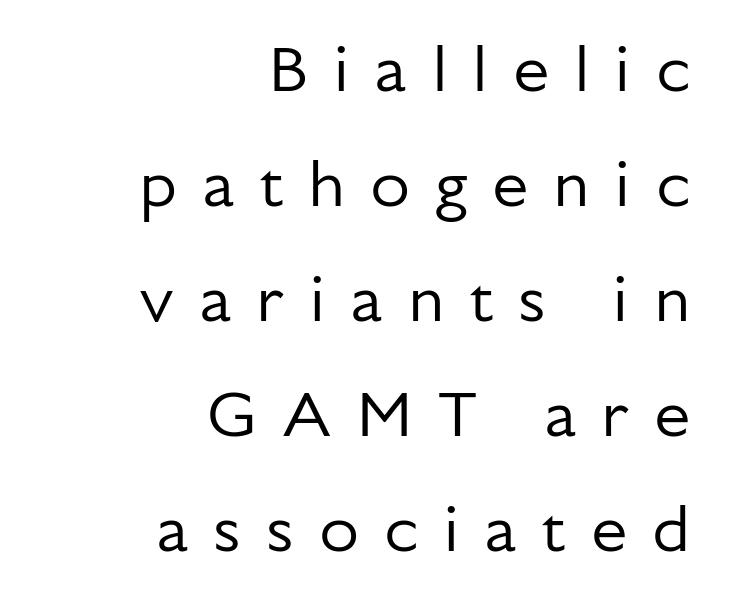
{"serif": "no", "italic": "no", "bold": "no", "weight": "regular", "width": "normal", "stroke_contrast": "low", "x_height": "medium", "monospaced": "no", "underline": "no", "align": "right", "line_spacing_ratio": 1.77, "letter_spacing": "wide", "letter_spacing_em": 0.38, "glyph_px": 65}
